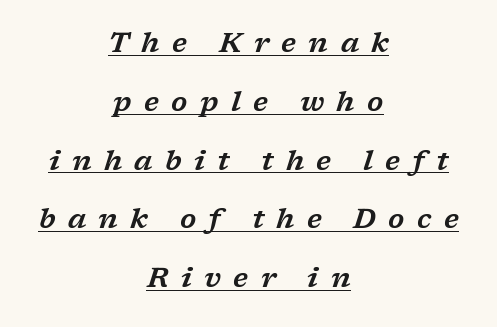
{"serif": "yes", "italic": "yes", "lean": "right", "slant_degrees": 17, "width": "wide", "stroke_contrast": "low", "x_height": "medium", "monospaced": "no", "underline": "yes", "align": "center", "line_spacing": "loose", "line_spacing_ratio": 2.1, "letter_spacing": "wide", "letter_spacing_em": 0.44, "glyph_px": 28}
